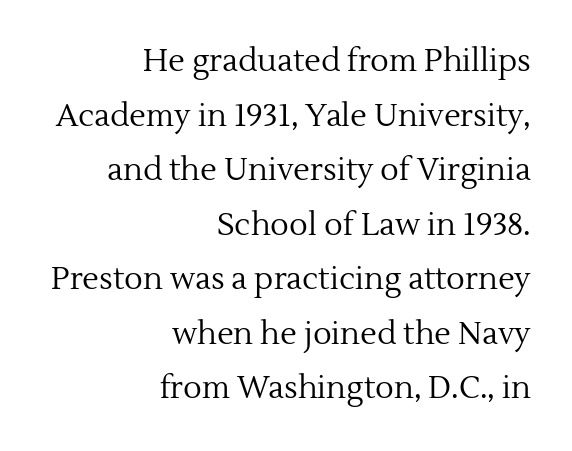
{"serif": "yes", "italic": "no", "bold": "no", "weight": "regular", "width": "normal", "x_height": "medium", "monospaced": "no", "underline": "no", "align": "right", "line_spacing_ratio": 1.76, "letter_spacing": "normal", "letter_spacing_em": 0.0, "glyph_px": 31}
